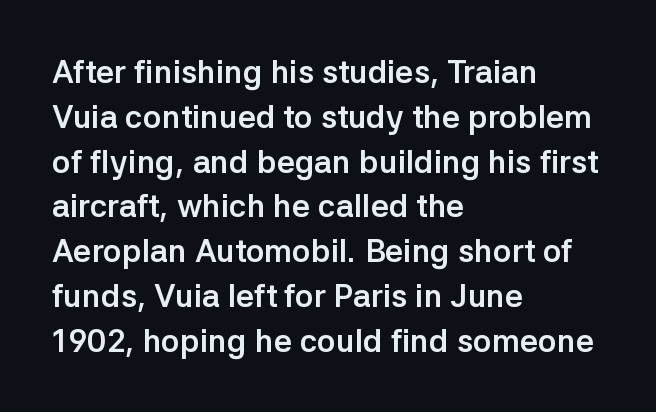
{"serif": "no", "italic": "no", "bold": "yes", "weight": "semibold", "width": "normal", "stroke_contrast": "low", "x_height": "medium", "monospaced": "no", "underline": "no", "align": "left", "line_spacing": "normal", "line_spacing_ratio": 1.4, "letter_spacing": "normal", "letter_spacing_em": 0.0, "glyph_px": 32}
